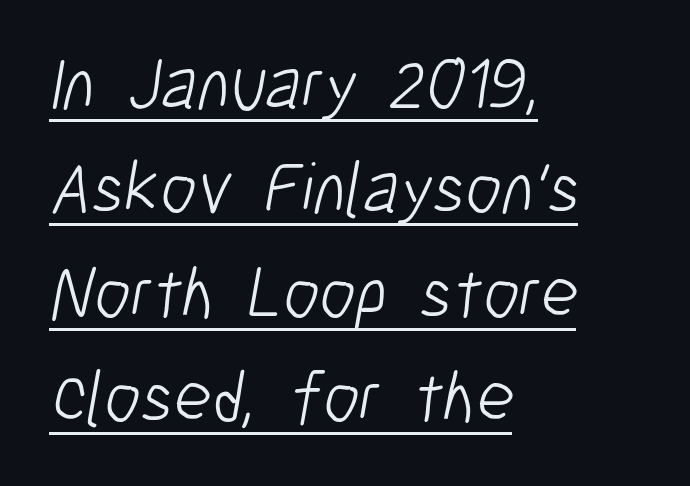
The image shows 73 px light, condensed sans-serif type; set left-aligned, normal line spacing (1.43x), normal letter spacing, underlined; low stroke contrast and a medium x-height.
